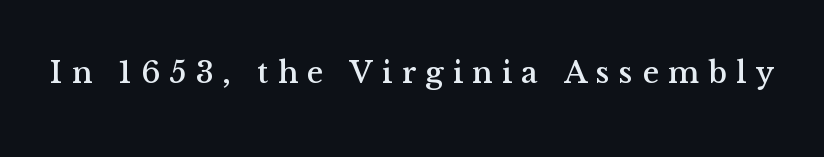
The lettering holds an erect, upright posture throughout. The strip under each line holds only bare page. You can tell from the footed stems that serif type was used. Words appear elongated and porous because spacing is wide.
